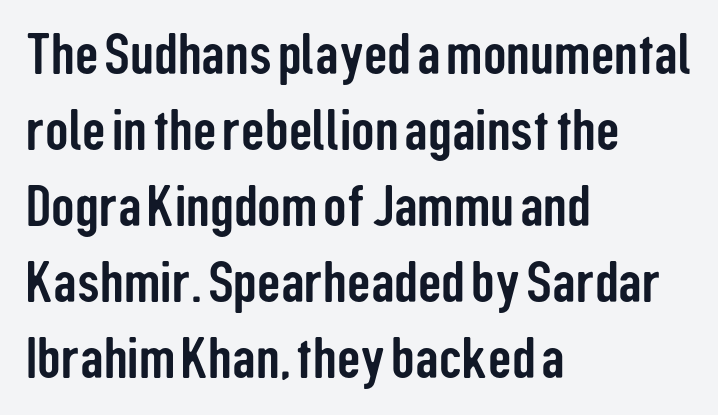
Q: Is the text italic (slanted)? A: No, it is upright.
Q: Is the typeface a serif or a sans-serif typeface? A: Sans-serif.
Q: Is the text underlined? A: No.
Q: How is the paragraph aligned? A: Left-aligned.
Q: Is the spacing between letters normal or unusually wide? A: Normal.
Q: Is the spacing between lines tight, normal or loose? A: Normal.
Q: Width (condensed, normal, or wide)? A: Condensed.
Q: Stroke contrast? A: Low.
Q: x-height? A: Medium.
Q: Monospaced? A: No.
